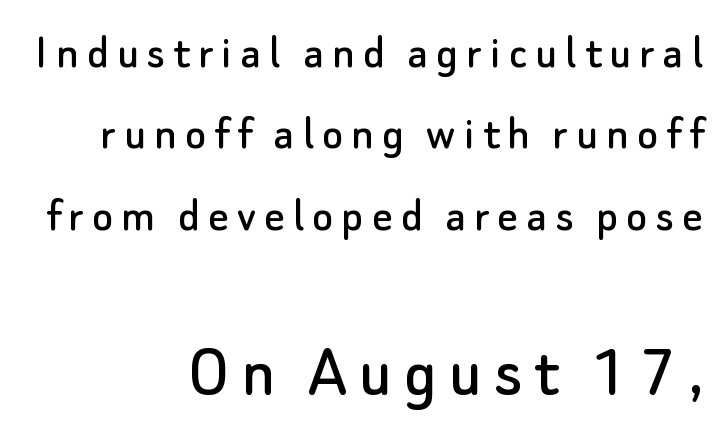
The image shows 75 px sans-serif type, upright; set right-aligned, normal line spacing (1.63x), not underlined; the second (bottom) block is 1.5x larger; low stroke contrast and a small x-height.
